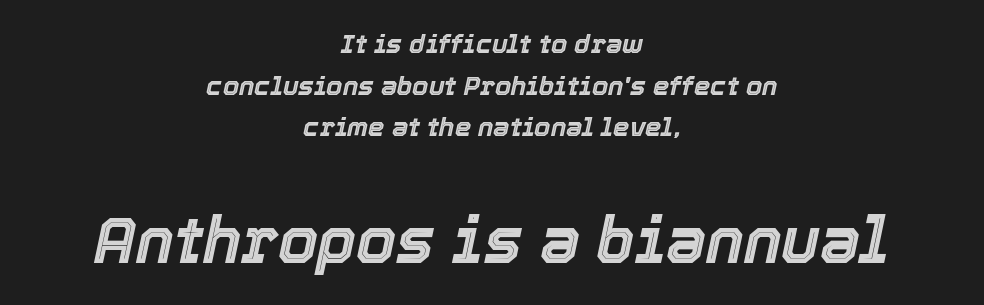
Caption: multi-line text, centered on the measure. Quick note: underline off. A normal amount of white space separates one row of letters from the next. Proportional: the letters do not fall into vertical columns.
